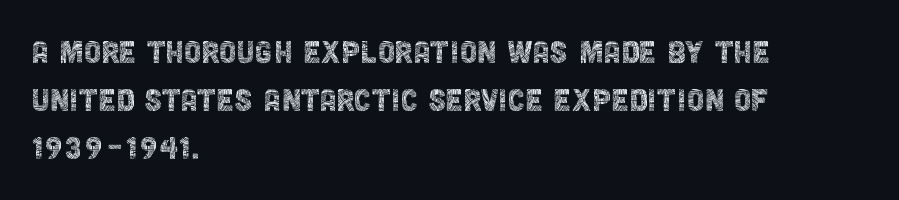
Q: Is the text bold? A: No.
Q: Is the text italic (slanted)? A: No, it is upright.
Q: Is the typeface a serif or a sans-serif typeface? A: Sans-serif.
Q: Is the text underlined? A: No.
Q: How is the paragraph aligned? A: Left-aligned.
Q: Is the spacing between letters normal or unusually wide? A: Normal.
Q: Width (condensed, normal, or wide)? A: Condensed.
Q: x-height? A: Large.
Q: Monospaced? A: No.
